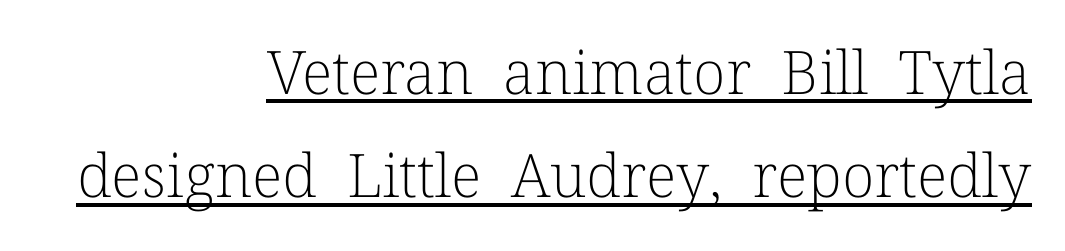
The image shows 60 px light serif type, upright; set right-aligned, line spacing 1.72x, normal letter spacing, underlined; low stroke contrast and a medium x-height.
